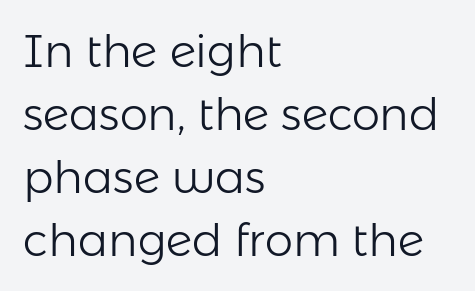
You could not count columns in this text — the font is proportionally spaced. What's the leading like? Ordinary, nothing unusual. Spacing between characters is what you'd get straight out of the box. Is the type heavy? It reads as light-to-regular instead. A student would call this left alignment; a typographer would say flush left, rag right. Designer's note — italics off, roman on.
